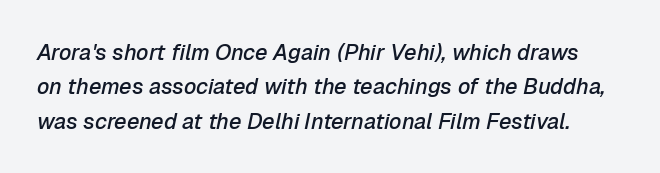
Just letters on the line, the space beneath them empty. The letters are semibold — heavier than regular but short of a full bold. The face used here is rendered with its standard letterfit. The rows are spaced the way most documents space them.
